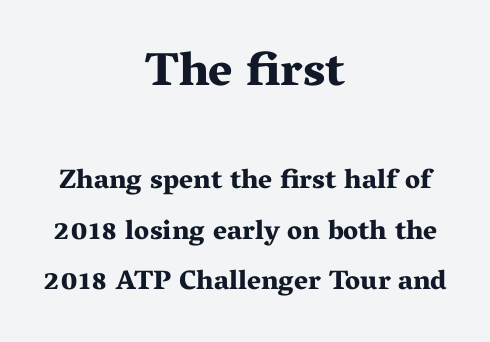
The image shows 47 px bold, wide serif type, upright; set centered, line spacing 1.88x, normal letter spacing, not underlined; the first (top) block is 1.74x larger; medium stroke contrast and a medium x-height.
